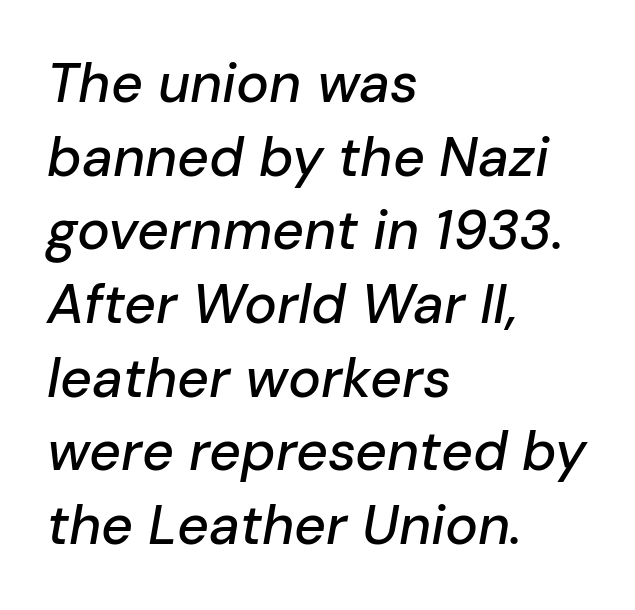
The image shows 55 px text type, italic (leaning right); set left-aligned, normal line spacing (1.34x), normal letter spacing, not underlined; low stroke contrast and a medium x-height.
